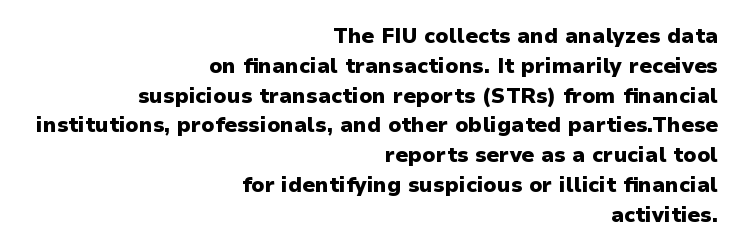
Q: Is the text bold? A: Yes.
Q: Is the text italic (slanted)? A: No, it is upright.
Q: Is the text underlined? A: No.
Q: How is the paragraph aligned? A: Right-aligned.
Q: Is the spacing between letters normal or unusually wide? A: Normal.
Q: Is the spacing between lines tight, normal or loose? A: Normal.
